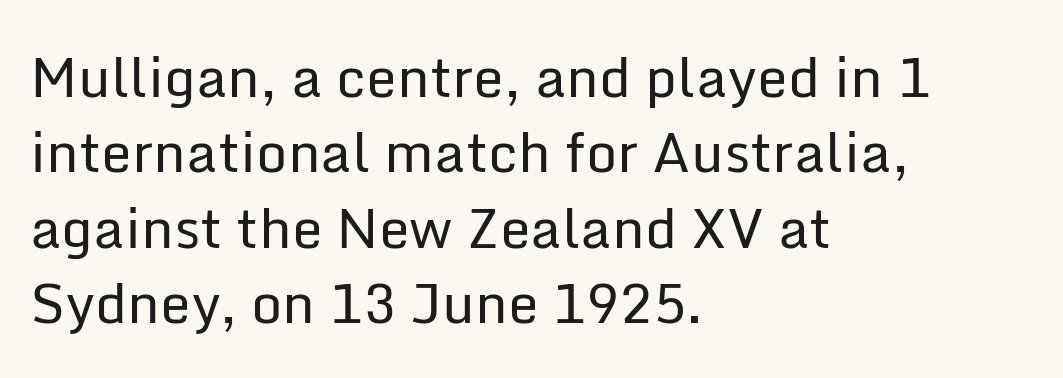
The string is rendered with underlining switched off. The characters display no serif detailing; their extremities are plain. Words appear dense and cohesive because spacing is normal. How would I describe the line gaps? Plain and ordinary.
